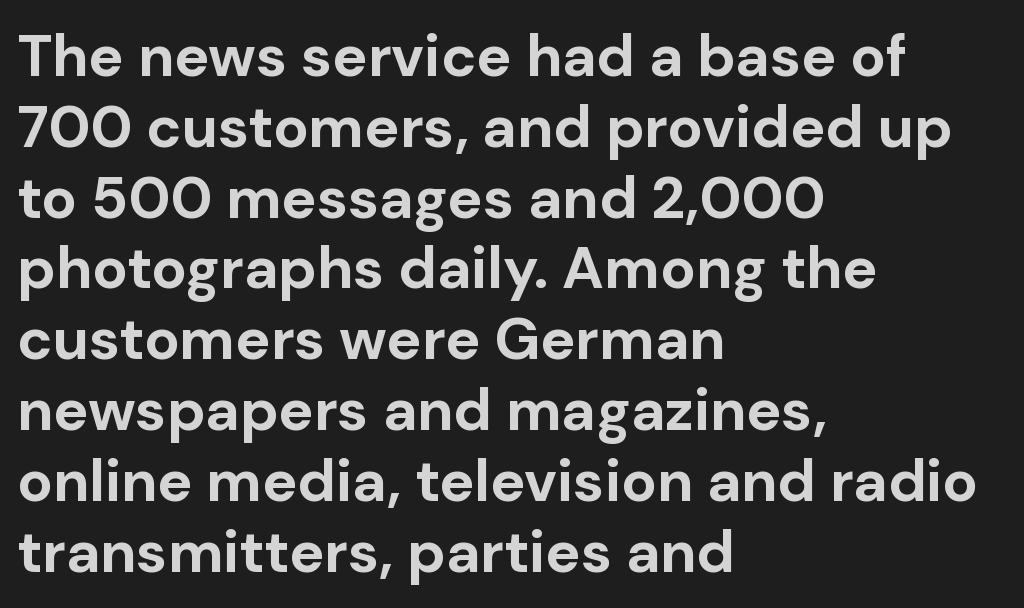
Q: Is the text bold? A: Yes.
Q: Is the text italic (slanted)? A: No, it is upright.
Q: Is the typeface a serif or a sans-serif typeface? A: Sans-serif.
Q: Is the text underlined? A: No.
Q: How is the paragraph aligned? A: Left-aligned.
Q: Is the spacing between letters normal or unusually wide? A: Normal.
Q: Width (condensed, normal, or wide)? A: Normal.
Q: Stroke contrast? A: Low.
Q: x-height? A: Medium.
Q: Monospaced? A: No.
